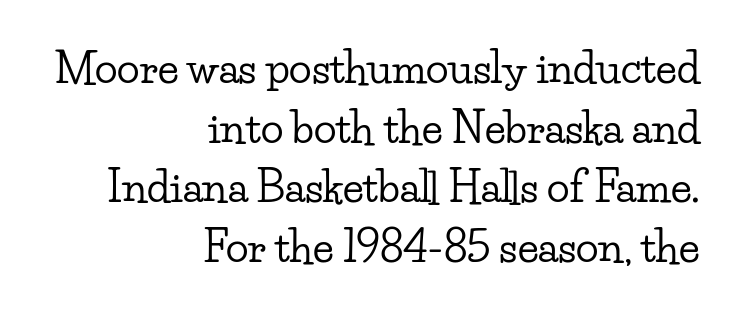
Descenders hang freely into open space. This rendering uses right alignment, leaving the left contour irregular. Honestly, the letter spacing is just normal — you wouldn't notice it. Line spacing here is normal. Classification — serif.
